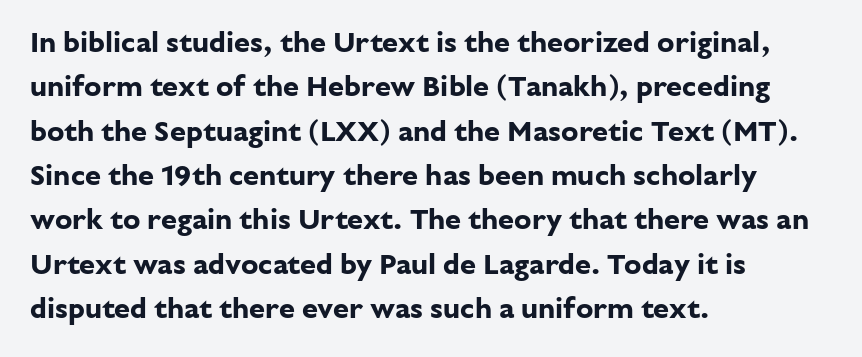
The image shows 29 px bold sans-serif type, upright; set left-aligned, normal line spacing (1.53x), normal letter spacing, not underlined; low stroke contrast and a medium x-height.
